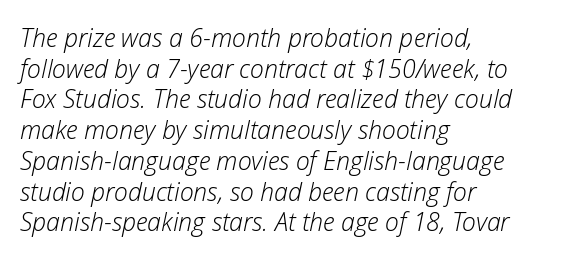
The image shows 25 px text type, italic (leaning right); set left-aligned, line spacing 1.23x, normal letter spacing, not underlined.
